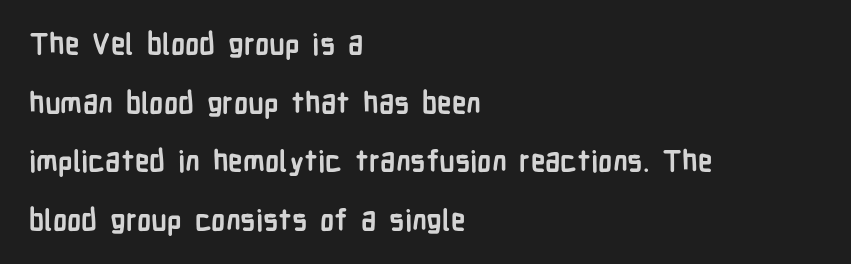
On the weight axis this lands at bold, roughly 700. These lines keep a tight, regular rhythm from letter to letter. Alignment: flush left. You can tell from the bare stems that sans-serif type was used.
